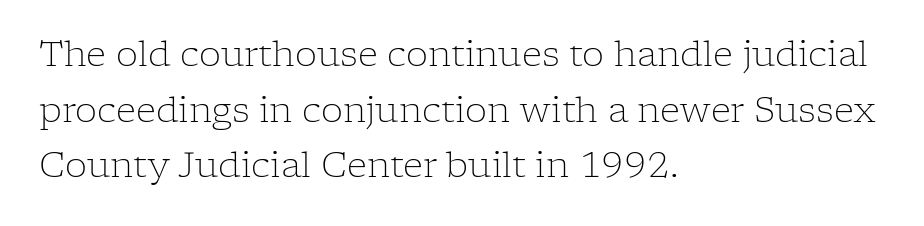
The image shows 35 px light serif type, upright; set left-aligned, normal line spacing (1.59x), normal letter spacing, not underlined; low stroke contrast and a medium x-height.
